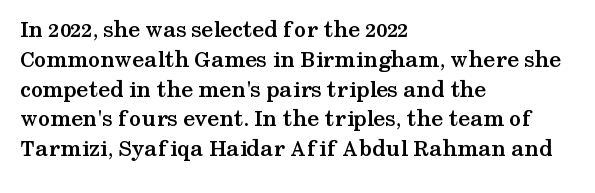
The image shows 24 px bold type, upright; set left-aligned, line spacing 1.24x, normal letter spacing, not underlined.
